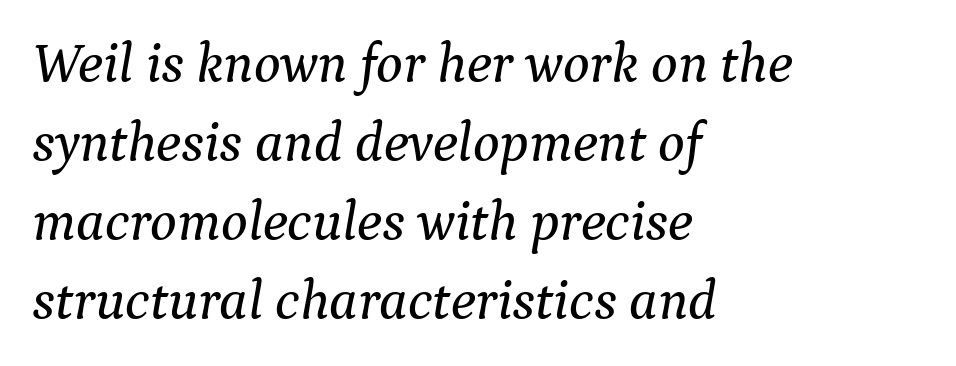
This sample keeps an unexceptional amount of space between lines. The passage shown is typed in a proportional face where columns would drift. The foot of each line stays bare and open. The passage shown is typeset with a serif family.
